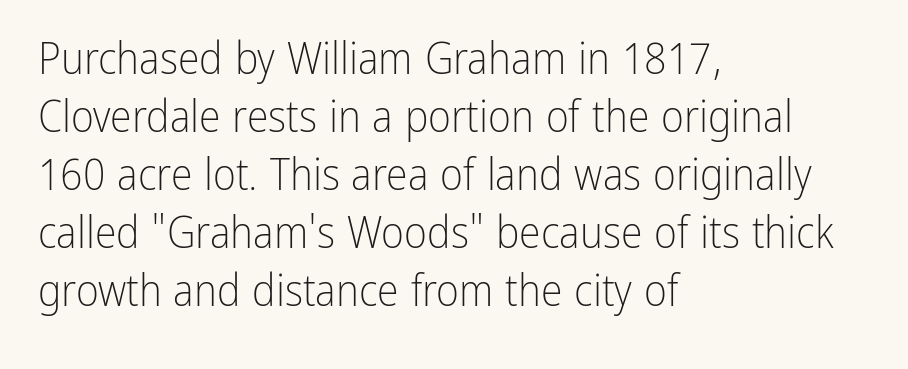
The image shows 44 px light, condensed sans-serif type, upright; set left-aligned, normal line spacing (1.32x), normal letter spacing, not underlined; low stroke contrast and a medium x-height.
